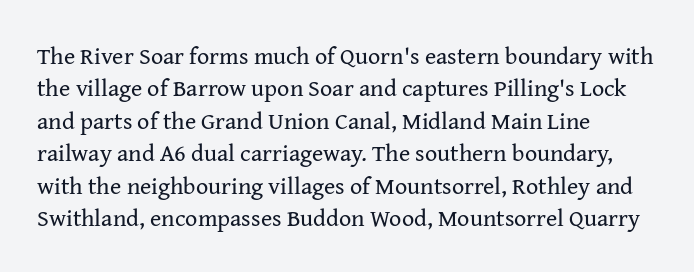
Q: Is the text bold? A: No.
Q: Is the text italic (slanted)? A: No, it is upright.
Q: Is the text underlined? A: No.
Q: How is the paragraph aligned? A: Left-aligned.
Q: Is the spacing between letters normal or unusually wide? A: Normal.
Q: Is the spacing between lines tight, normal or loose? A: Normal.
